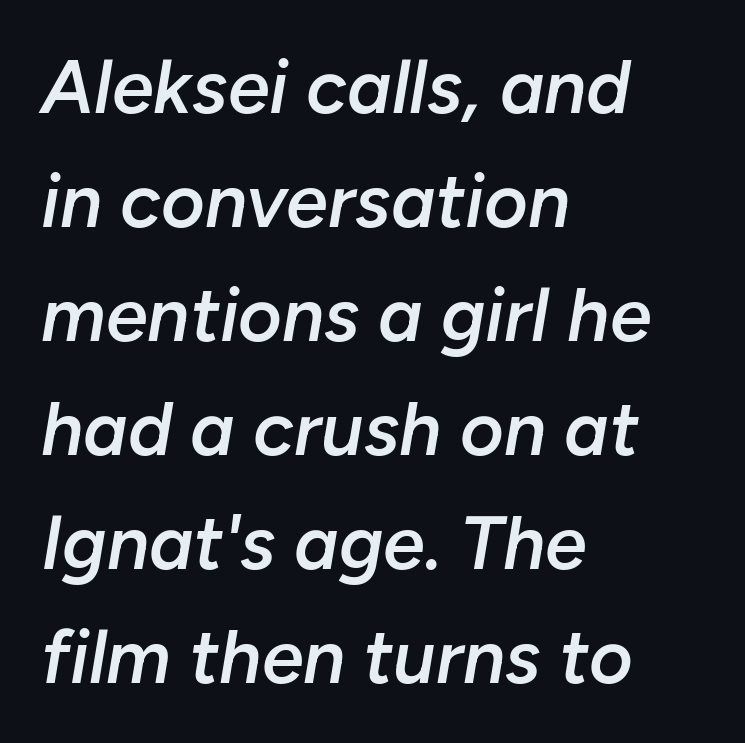
Is there much room between lines? A standard amount, neither cramped nor airy. All the whitespace from short lines collects on the right. The axis of the letterforms is tilted away from vertical. Tracking here is standard; glyphs follow each other at the usual distance. This rendering features lettering with no underline. On the weight axis this lands at semibold, roughly 600.
